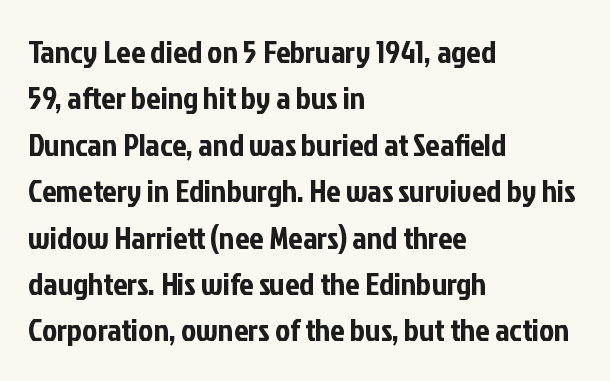
The image shows 32 px condensed sans-serif type, upright; set left-aligned, normal line spacing (1.45x), normal letter spacing, not underlined; low stroke contrast and a medium x-height.
